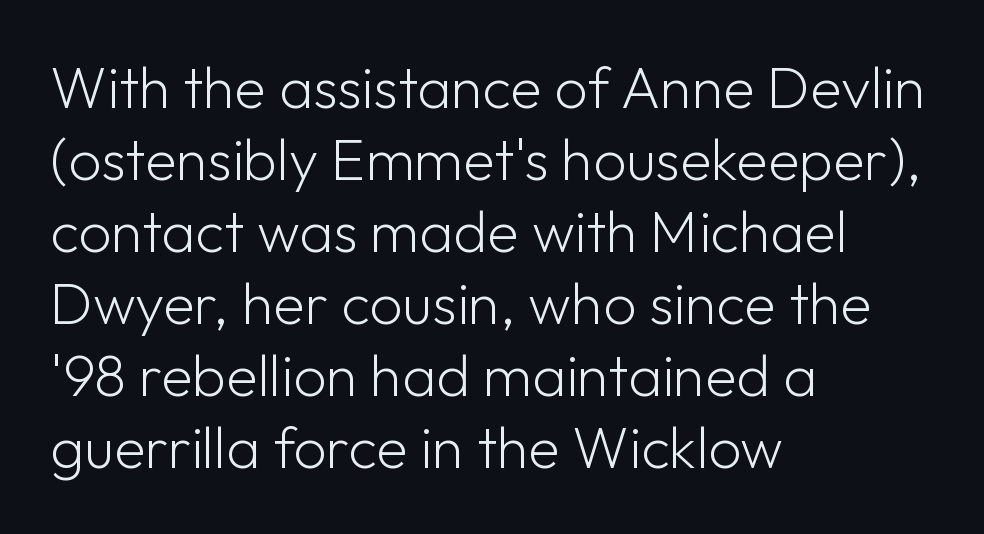
The letters advance in unequal steps, a hallmark of proportional type. The type sits square on the baseline with zero lean. Counters stay open thanks to moderate or lighter strokes. Casual observation: everything's shoved over to the left.
